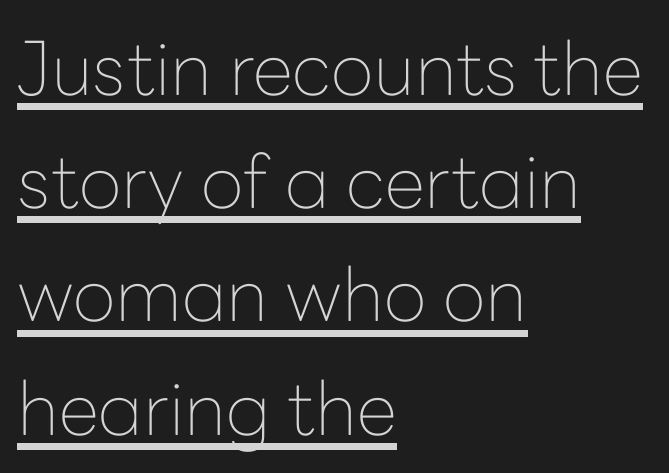
{"serif": "no", "italic": "no", "bold": "no", "weight": "thin", "width": "normal", "stroke_contrast": "low", "x_height": "medium", "monospaced": "no", "underline": "yes", "align": "left", "line_spacing": "normal", "line_spacing_ratio": 1.53, "letter_spacing": "normal", "letter_spacing_em": 0.0, "glyph_px": 74}
